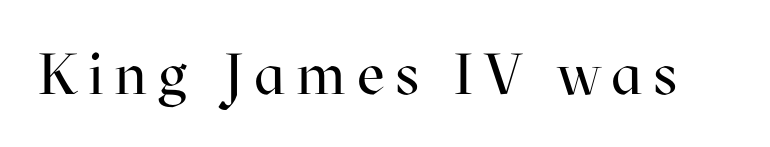
The image shows 58 px regular-weight serif type, upright; set not underlined; high stroke contrast and a medium x-height.
